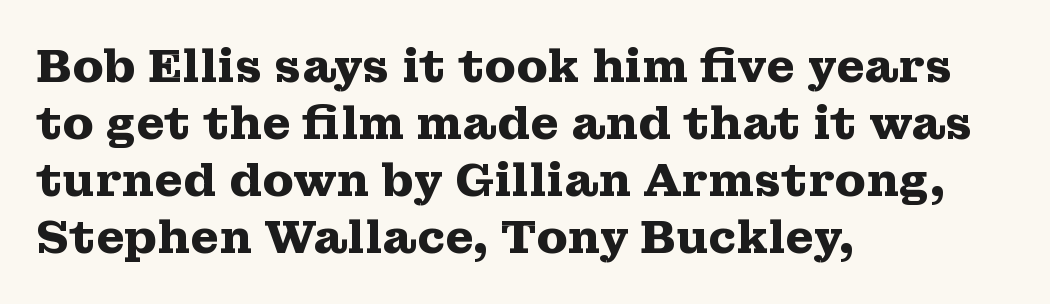
{"serif": "yes", "italic": "no", "bold": "yes", "weight": "heavy", "width": "wide", "stroke_contrast": "medium", "x_height": "medium", "monospaced": "no", "underline": "no", "align": "left", "line_spacing_ratio": 1.24, "letter_spacing": "normal", "letter_spacing_em": 0.0, "glyph_px": 46}
